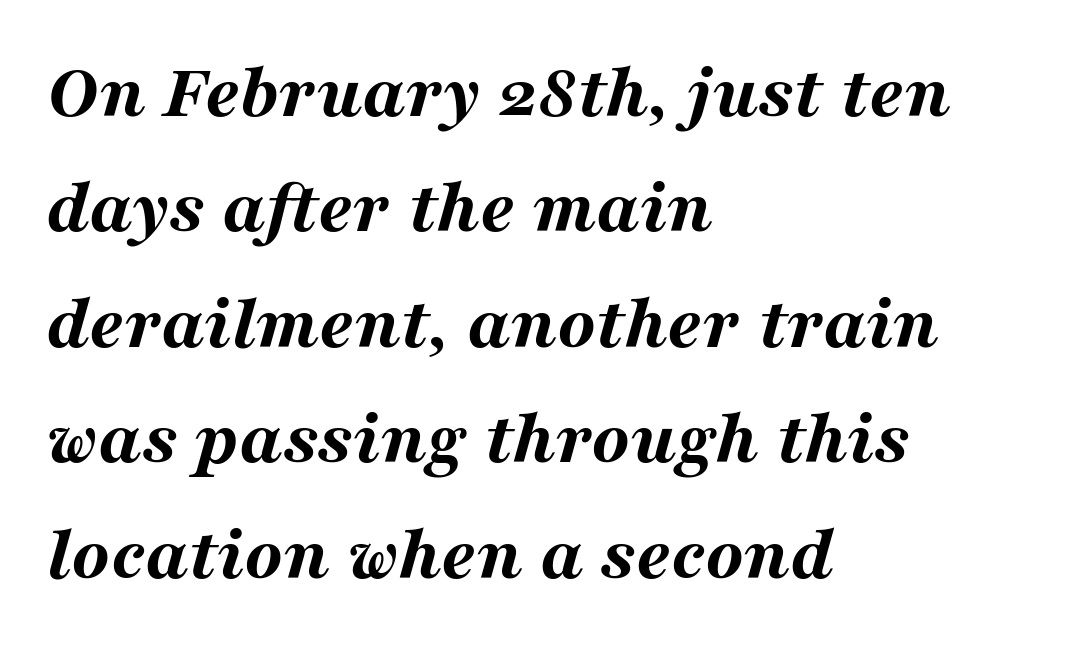
{"italic": "yes", "lean": "right", "slant_degrees": 16, "bold": "yes", "weight": "bold", "width": "wide", "stroke_contrast": "medium", "x_height": "medium", "monospaced": "no", "underline": "no", "align": "left", "line_spacing": "normal", "line_spacing_ratio": 1.48, "letter_spacing": "normal", "letter_spacing_em": 0.0, "glyph_px": 78}
